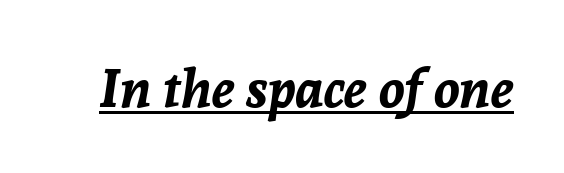
Chunky letters — that's bold for sure. Quick note: underline on. In terms of letterspacing, this is plain default setting. Note the varied advance widths — an 'i' is clearly narrower than an 'm'. Slant detected: the letters are inclined.
